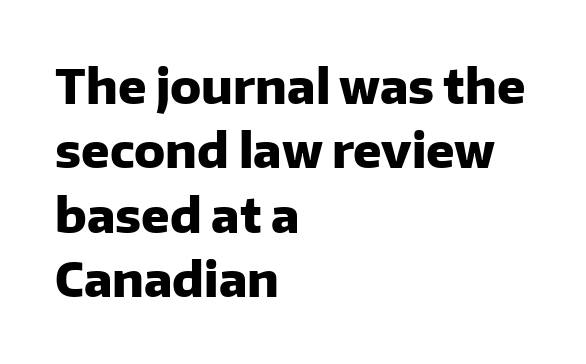
Strokes here are thick enough to call this a true bold. Descenders hang freely into open space. Leading matches the norm, producing a regular column. Style check: upright. Left-aligned paragraph, ragged on the right.
